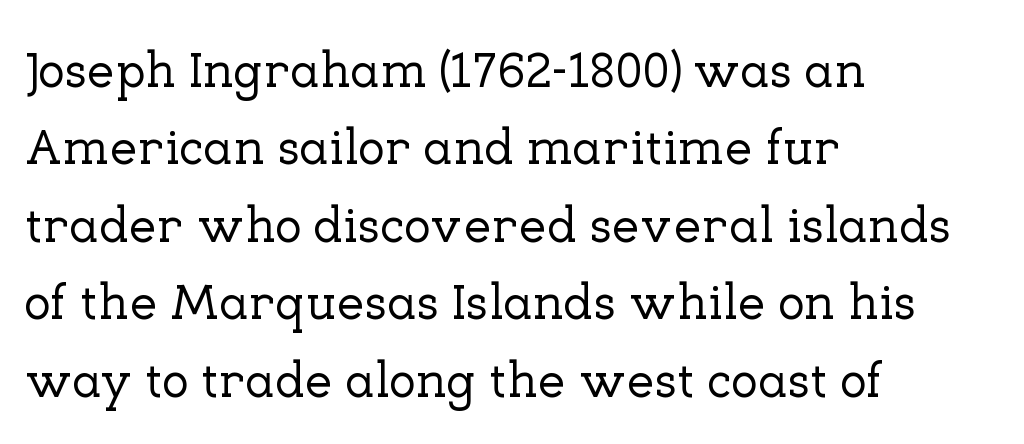
Q: Is the text italic (slanted)? A: No, it is upright.
Q: Is the typeface a serif or a sans-serif typeface? A: Serif.
Q: Is the text underlined? A: No.
Q: How is the paragraph aligned? A: Left-aligned.
Q: Is the spacing between letters normal or unusually wide? A: Normal.
Q: Is the spacing between lines tight, normal or loose? A: Normal.
Q: Width (condensed, normal, or wide)? A: Normal.
Q: Stroke contrast? A: Low.
Q: x-height? A: Medium.
Q: Monospaced? A: No.
